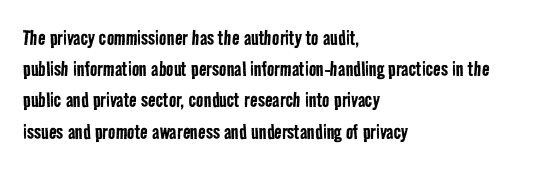
Q: Is the text bold? A: No.
Q: Is the text underlined? A: No.
Q: How is the paragraph aligned? A: Left-aligned.
Q: Is the spacing between letters normal or unusually wide? A: Normal.
Q: Is the spacing between lines tight, normal or loose? A: Normal.
